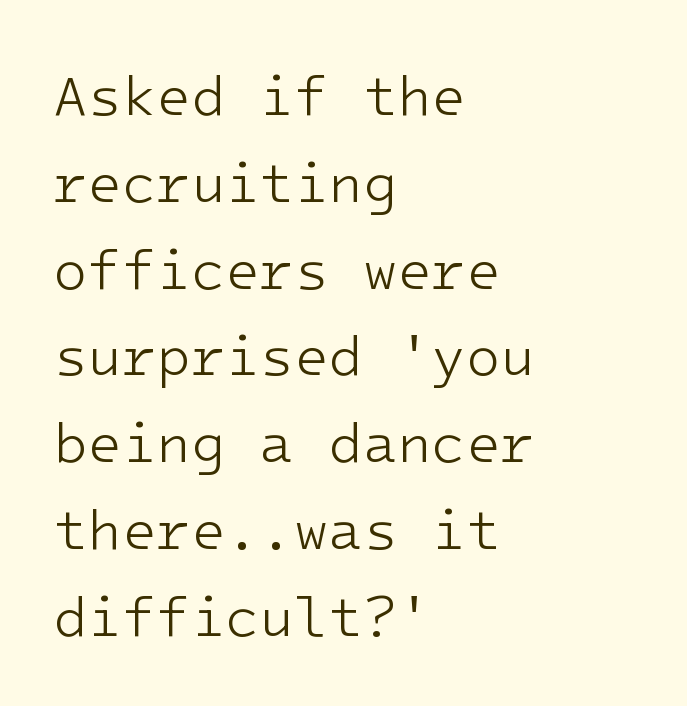
The image shows 56 px light sans-serif type, upright, monospaced; set left-aligned, normal line spacing (1.55x), normal letter spacing, not underlined; low stroke contrast and a medium x-height.
